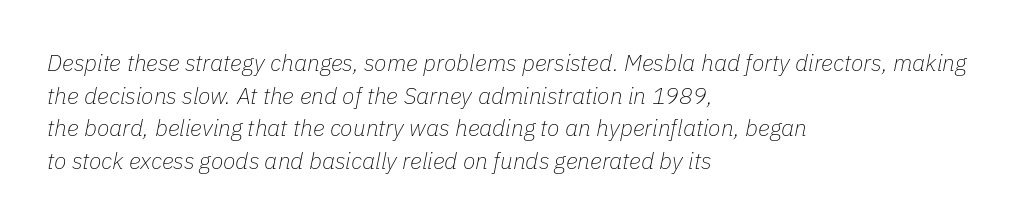
Q: Is the text bold? A: No.
Q: Is the text italic (slanted)? A: Yes, it leans right by about 11 degrees.
Q: Is the text underlined? A: No.
Q: How is the paragraph aligned? A: Left-aligned.
Q: Is the spacing between letters normal or unusually wide? A: Normal.
Q: Is the spacing between lines tight, normal or loose? A: Normal.
